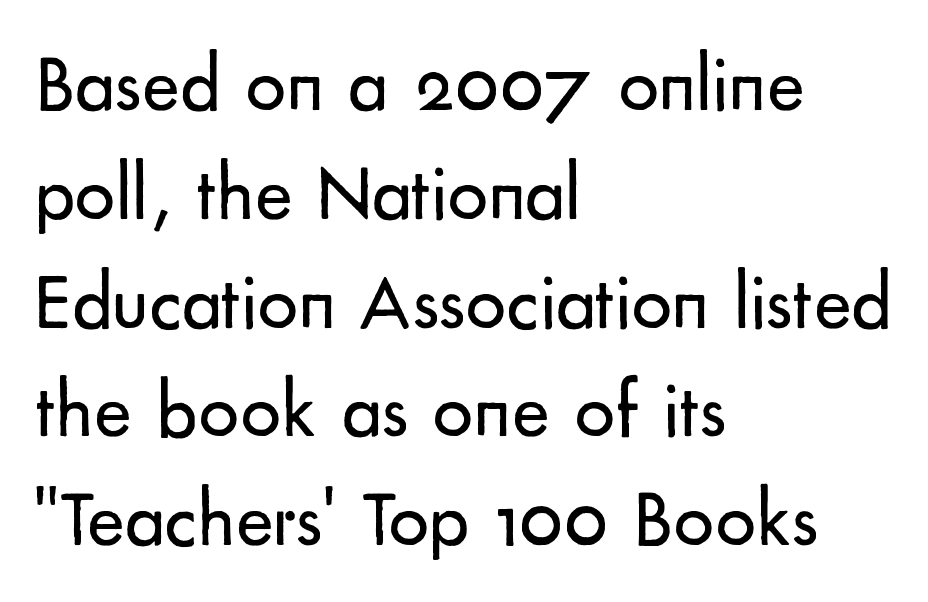
Q: Is the text bold? A: No.
Q: Is the text italic (slanted)? A: No, it is upright.
Q: Is the typeface a serif or a sans-serif typeface? A: Sans-serif.
Q: Is the text underlined? A: No.
Q: How is the paragraph aligned? A: Left-aligned.
Q: Is the spacing between letters normal or unusually wide? A: Normal.
Q: Is the spacing between lines tight, normal or loose? A: Normal.
Q: Width (condensed, normal, or wide)? A: Normal.
Q: Stroke contrast? A: Low.
Q: x-height? A: Small.
Q: Monospaced? A: No.
